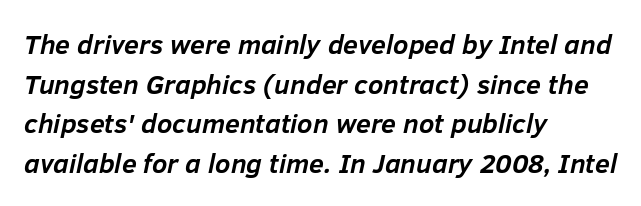
Yep, that's italic — everything's leaning. Has an underline been added? It has not. The ragged edge is on the right, which tells us the setting is flush left. Quick note: interline space is typical. The rendering uses a bold face; every stroke is thick and dark.
